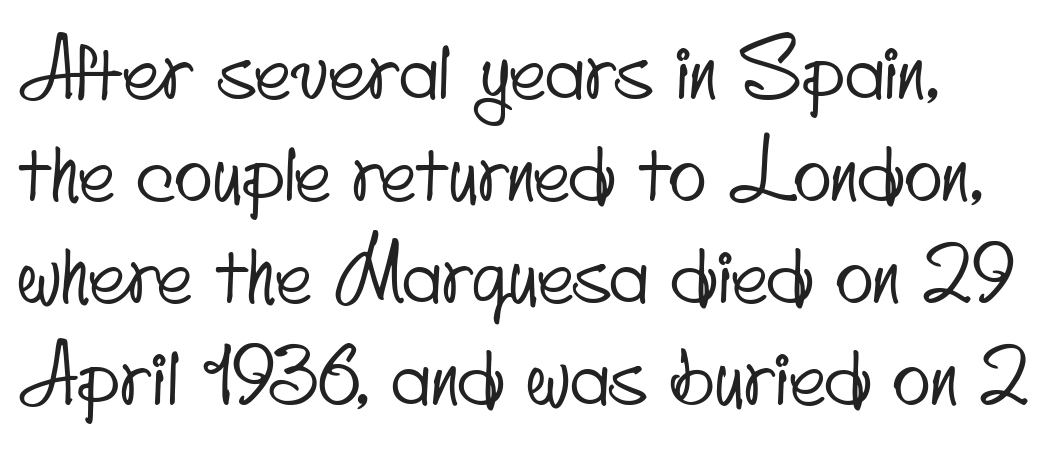
{"serif": "no", "width": "condensed", "stroke_contrast": "low", "x_height": "small", "monospaced": "no", "underline": "no", "line_spacing": "normal", "line_spacing_ratio": 1.29, "letter_spacing": "normal", "letter_spacing_em": 0.0, "glyph_px": 79}
